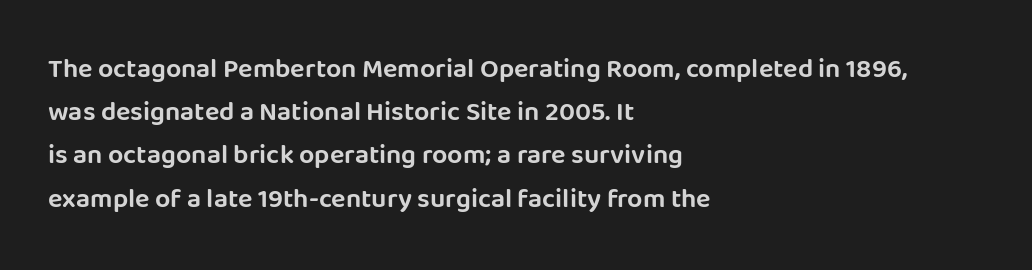
Anything drawn beneath the words? Only blank space. In terms of letterspacing, this is plain default setting. No italicization has been applied; the sample stays upright. The block of text has a typical density, with ordinary space between rows. Horizontal alignment here is leftward, the default for most running prose.
